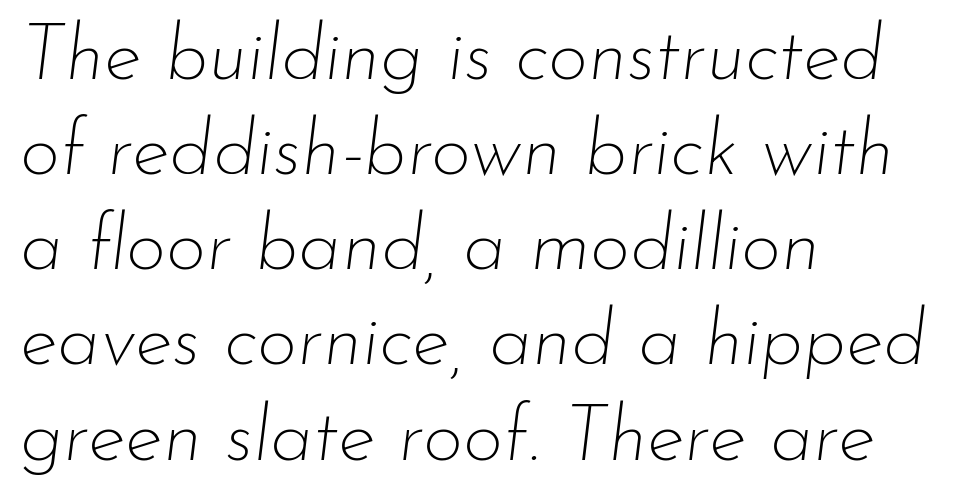
Stems here are at most as thick as an everyday book face. The lines in this sample share a left origin and differ only in where they stop. The passage shown leans; its letterforms are oblique. Looks like regular typesetting: each glyph gets only the width it needs.
